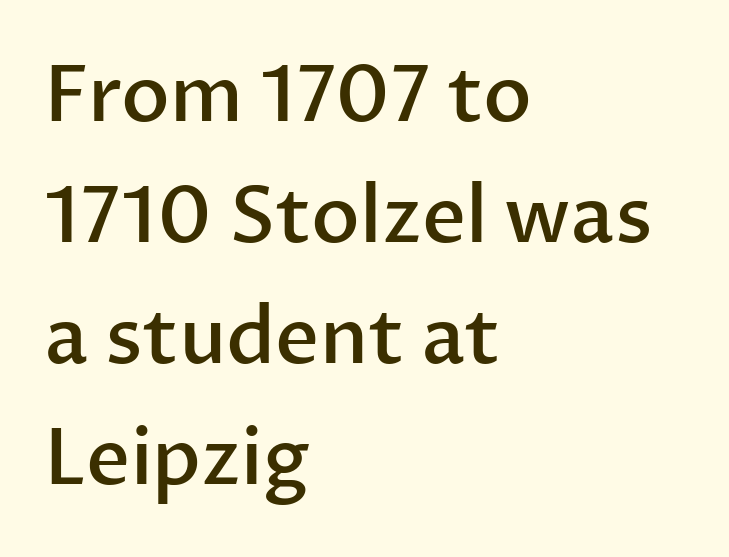
The image shows 77 px semibold sans-serif type, upright; set left-aligned, normal line spacing (1.57x), normal letter spacing, not underlined; low stroke contrast and a medium x-height.
